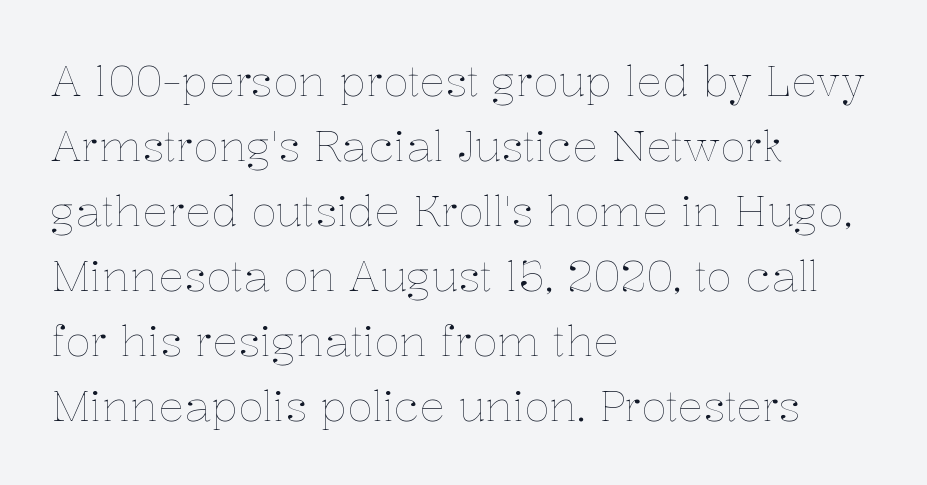
The image shows 43 px thin type, upright; set left-aligned, normal line spacing (1.51x), normal letter spacing, not underlined; low stroke contrast and a medium x-height.
